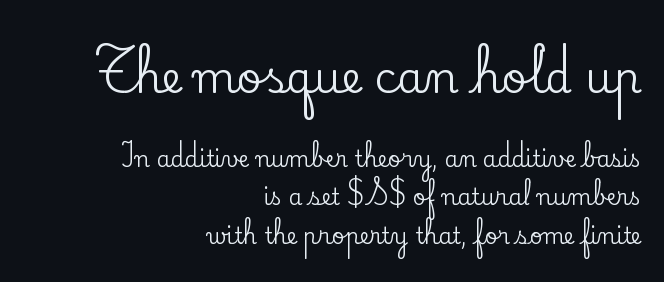
Q: Is the text italic (slanted)? A: No, it is upright.
Q: Is the typeface a serif or a sans-serif typeface? A: Serif.
Q: Is the text underlined? A: No.
Q: How is the paragraph aligned? A: Right-aligned.
Q: Is the spacing between letters normal or unusually wide? A: Normal.
Q: Which block of text is set in a larger size, the first (top) or the second (bottom)? A: The first (top) one.
Q: Width (condensed, normal, or wide)? A: Normal.
Q: Stroke contrast? A: Low.
Q: x-height? A: Small.
Q: Monospaced? A: No.
